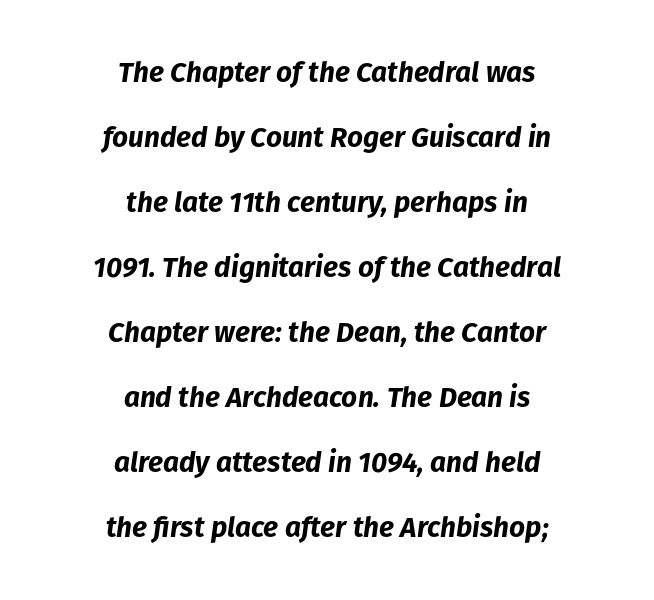
The image shows 28 px bold type, italic (leaning right); set centered, loose line spacing (2.32x), normal letter spacing, not underlined; low stroke contrast and a medium x-height.
